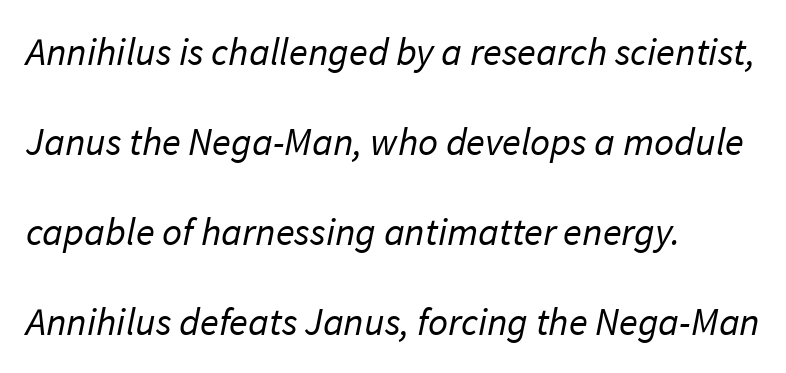
The image shows 39 px regular-weight sans-serif type; set left-aligned, loose line spacing (2.31x), normal letter spacing, not underlined; low stroke contrast and a medium x-height.
